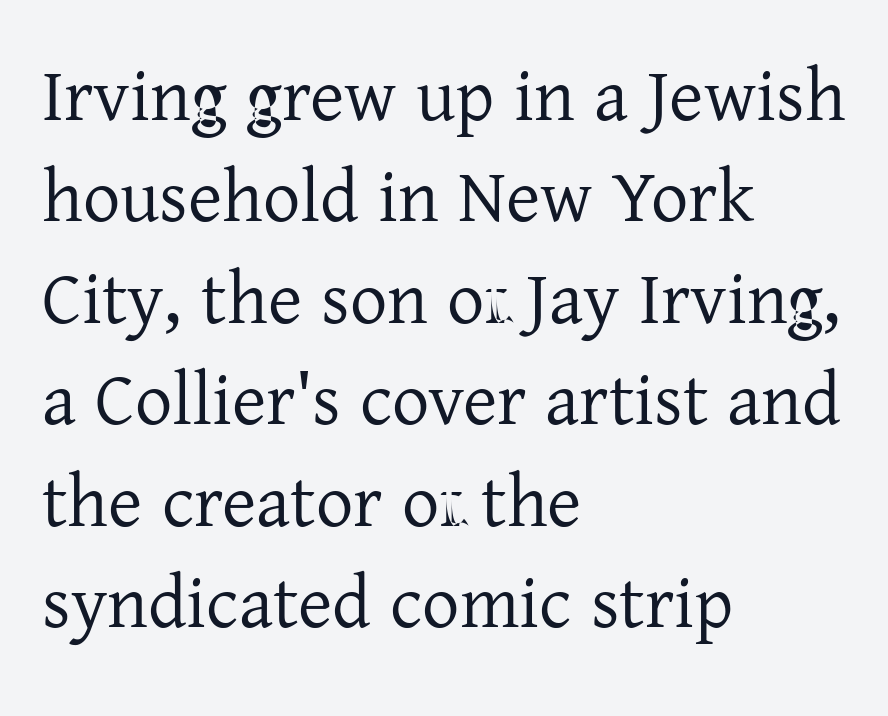
Just letters on the line, the space beneath them empty. The rendering uses a moderate line-height, typical for paragraphs. You could call the tracking neutral — neither tight nor loose. These lines are composed in type with serifs. Looks like regular typesetting: each glyph gets only the width it needs. No letter is thick-stroked: the sample isn't bold.
